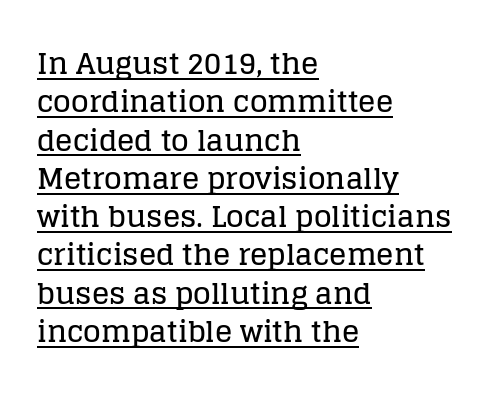
Q: Is the text italic (slanted)? A: No, it is upright.
Q: Is the typeface a serif or a sans-serif typeface? A: Serif.
Q: Is the text underlined? A: Yes.
Q: How is the paragraph aligned? A: Left-aligned.
Q: Is the spacing between letters normal or unusually wide? A: Normal.
Q: Is the spacing between lines tight, normal or loose? A: Normal.
Q: Width (condensed, normal, or wide)? A: Normal.
Q: Stroke contrast? A: Low.
Q: x-height? A: Large.
Q: Monospaced? A: No.
